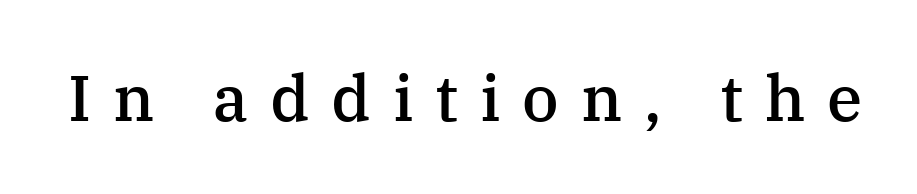
Q: Is the text bold? A: Semi-bold.
Q: Is the text italic (slanted)? A: No, it is upright.
Q: Is the typeface a serif or a sans-serif typeface? A: Serif.
Q: Is the text underlined? A: No.
Q: Is the spacing between letters normal or unusually wide? A: Unusually wide.
Q: Width (condensed, normal, or wide)? A: Normal.
Q: Stroke contrast? A: Medium.
Q: x-height? A: Medium.
Q: Monospaced? A: No.
